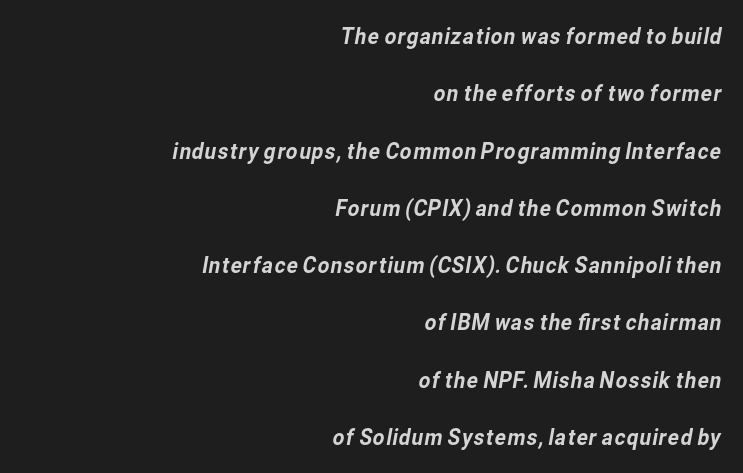
{"underline": "no", "align": "right", "line_spacing": "loose", "line_spacing_ratio": 2.49, "letter_spacing": "normal", "letter_spacing_em": 0.0, "glyph_px": 23}
